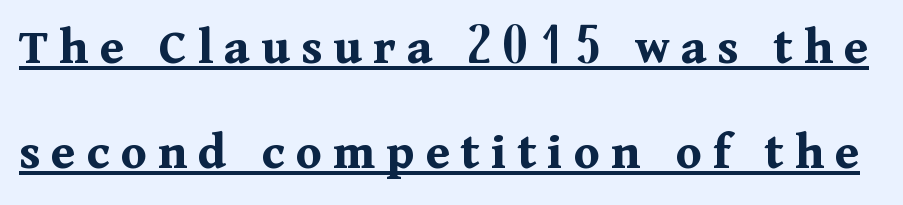
Character widths vary here, with narrow letters taking less room than wide ones. This is underlined copy, the kind a proofreader might mark for attention. Reading down the column, the eye jumps a long way to each next line. Observe the wide spacing: letters keep a clear distance from each other. The specimen reads as upright at a glance.
